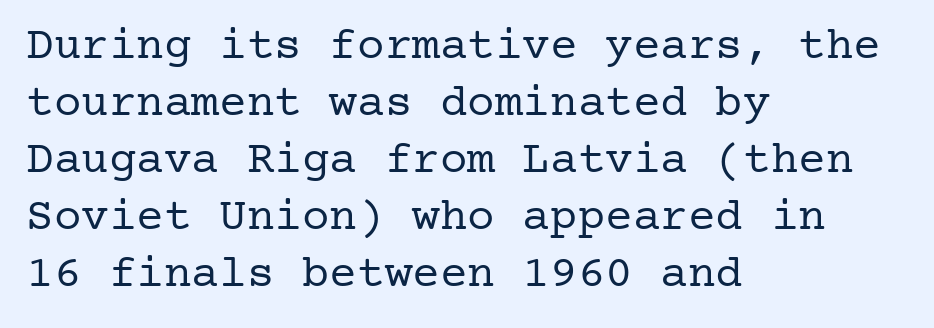
Q: Is the text bold? A: No.
Q: Is the text italic (slanted)? A: No, it is upright.
Q: Is the typeface a serif or a sans-serif typeface? A: Serif.
Q: Is the text underlined? A: No.
Q: How is the paragraph aligned? A: Left-aligned.
Q: Is the spacing between letters normal or unusually wide? A: Normal.
Q: Width (condensed, normal, or wide)? A: Normal.
Q: Stroke contrast? A: Low.
Q: x-height? A: Medium.
